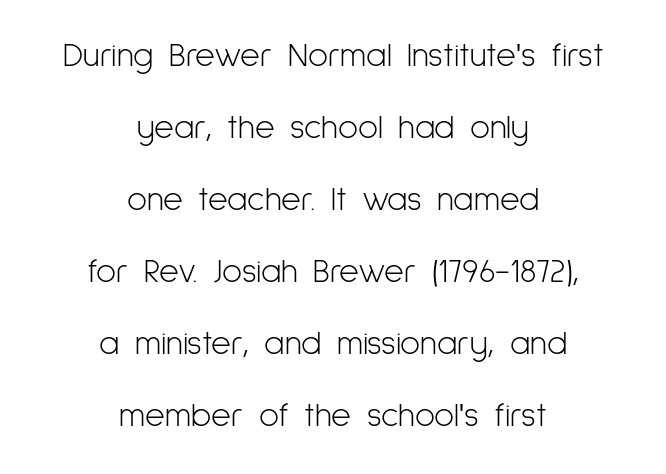
{"serif": "no", "italic": "no", "bold": "no", "weight": "light", "width": "condensed", "stroke_contrast": "low", "x_height": "medium", "monospaced": "no", "underline": "no", "align": "center", "line_spacing": "loose", "line_spacing_ratio": 2.12, "letter_spacing": "normal", "letter_spacing_em": 0.0, "glyph_px": 34}
